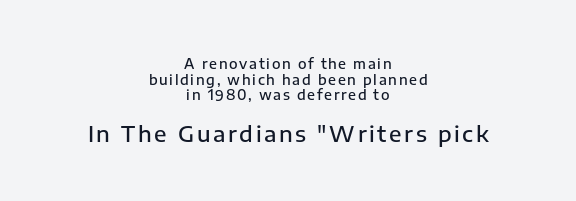
The image shows 22 px text type, upright; set centered, tight line spacing (1.12x), not underlined; the second (bottom) block is 1.57x larger.
